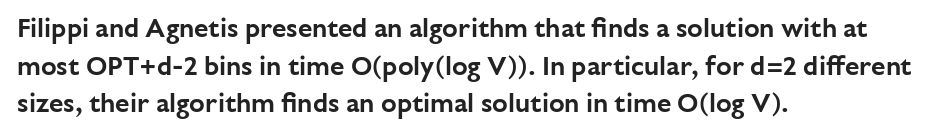
{"italic": "no", "underline": "no", "align": "left", "line_spacing": "normal", "line_spacing_ratio": 1.45, "letter_spacing": "normal", "letter_spacing_em": 0.0, "glyph_px": 26}
